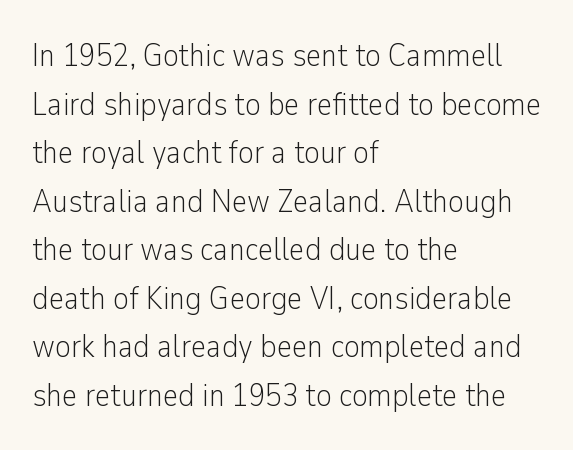
The rendering anchors every line to the left-hand side. The axis of the letterforms is exactly vertical. Check where the strokes stop: nothing finishes them off — pure sans. Caption: standard tracking, unaltered. Stems here are at most as thick as an everyday book face. This rendering features lettering with no underline.
